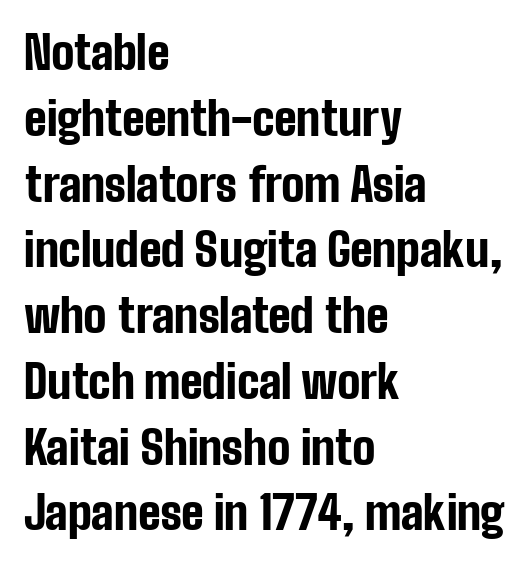
Q: Is the text bold? A: Yes.
Q: Is the text italic (slanted)? A: No, it is upright.
Q: Is the typeface a serif or a sans-serif typeface? A: Sans-serif.
Q: Is the text underlined? A: No.
Q: How is the paragraph aligned? A: Left-aligned.
Q: Is the spacing between letters normal or unusually wide? A: Normal.
Q: Is the spacing between lines tight, normal or loose? A: Normal.
Q: Width (condensed, normal, or wide)? A: Condensed.
Q: Stroke contrast? A: Low.
Q: x-height? A: Medium.
Q: Monospaced? A: No.
